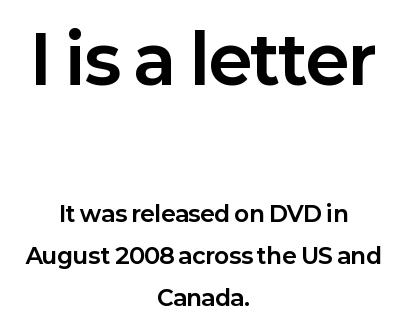
{"serif": "no", "italic": "no", "bold": "yes", "weight": "bold", "width": "normal", "stroke_contrast": "low", "x_height": "medium", "monospaced": "no", "underline": "no", "align": "center", "line_spacing": "loose", "line_spacing_ratio": 1.92, "letter_spacing": "normal", "letter_spacing_em": 0.0, "larger_block": "first", "size_ratio": 3.0, "glyph_px": 66}
